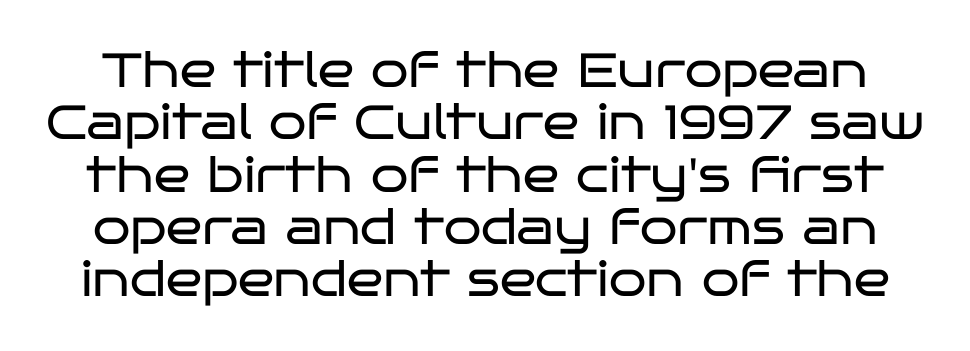
Q: Is the text bold? A: No.
Q: Is the text italic (slanted)? A: No, it is upright.
Q: Is the typeface a serif or a sans-serif typeface? A: Sans-serif.
Q: Is the text underlined? A: No.
Q: Is the spacing between letters normal or unusually wide? A: Normal.
Q: Is the spacing between lines tight, normal or loose? A: Tight.
Q: Width (condensed, normal, or wide)? A: Wide.
Q: Stroke contrast? A: Low.
Q: x-height? A: Large.
Q: Monospaced? A: No.
